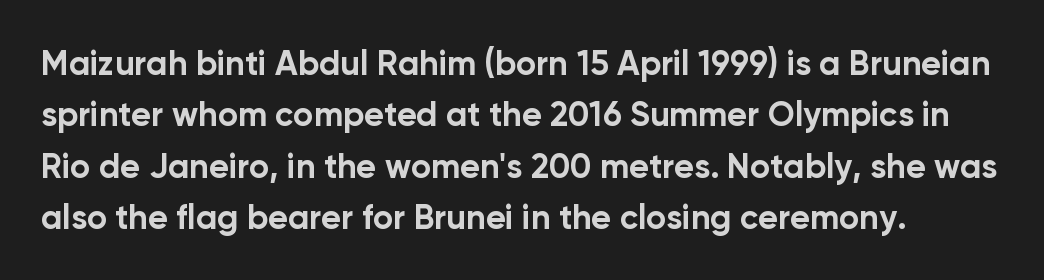
The image shows 34 px bold sans-serif type, upright; set left-aligned, normal line spacing (1.51x), normal letter spacing, not underlined; low stroke contrast and a medium x-height.
